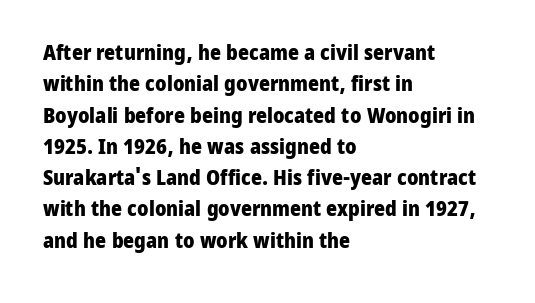
{"italic": "no", "bold": "yes", "underline": "no", "align": "left", "line_spacing": "normal", "line_spacing_ratio": 1.49, "letter_spacing": "normal", "letter_spacing_em": 0.0, "glyph_px": 21}
